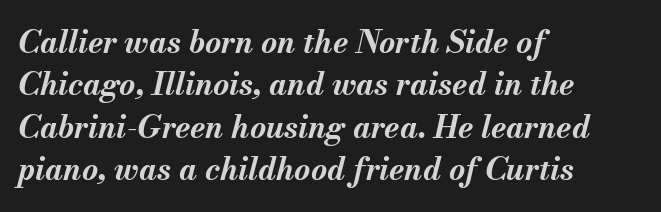
{"italic": "yes", "lean": "right", "slant_degrees": 13, "bold": "yes", "weight": "bold", "width": "normal", "stroke_contrast": "medium", "x_height": "small", "monospaced": "no", "underline": "no", "align": "left", "line_spacing": "normal", "line_spacing_ratio": 1.37, "letter_spacing": "normal", "letter_spacing_em": 0.0, "glyph_px": 31}
